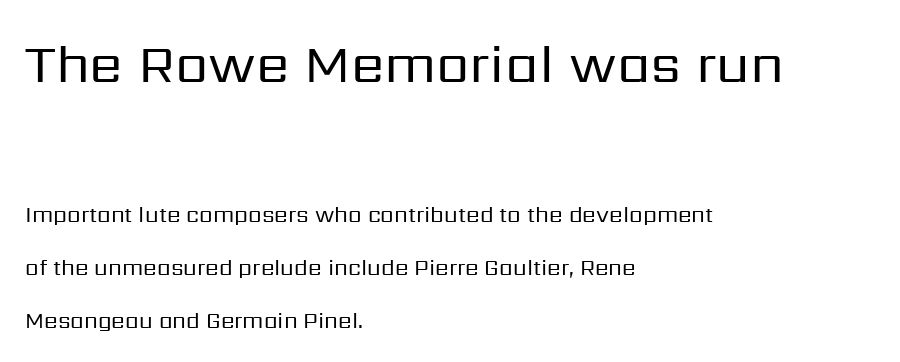
The image shows 54 px regular-weight sans-serif type, upright; set left-aligned, loose line spacing (2.41x), normal letter spacing, not underlined; the first (top) block is 2.45x larger; low stroke contrast and a medium x-height.
